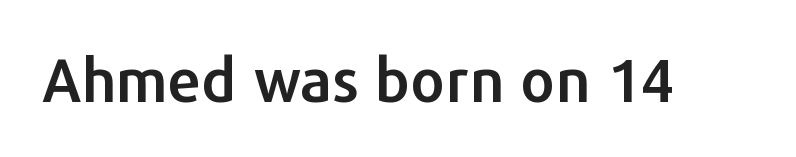
The tracking reads as untouched default to a designer's eye. What kind of face is this? One without serifs — a sans. In terms of posture, this sample is upright. Rule under the text: the space is simply empty. You could not count columns in this text — the font is proportionally spaced.
